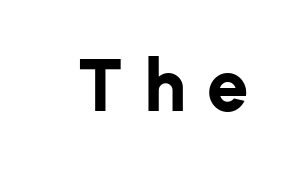
The image shows 74 px bold sans-serif type, upright; set unusually wide letter spacing (+0.28 em), not underlined; low stroke contrast and a medium x-height.
